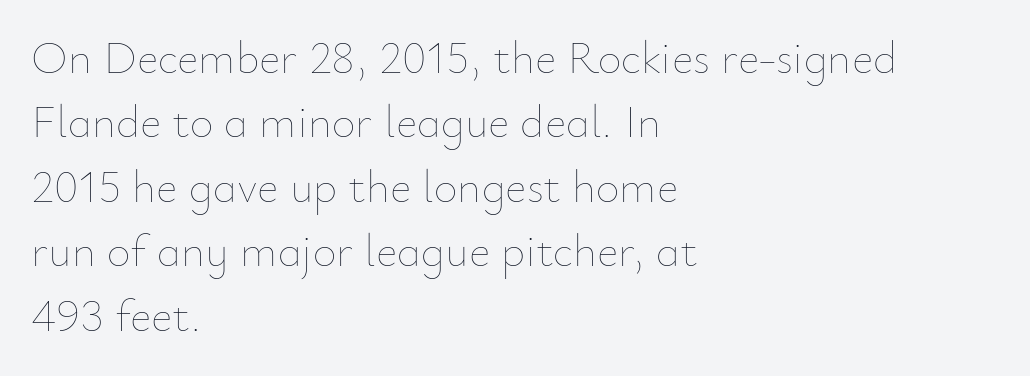
Q: Is the text bold? A: No.
Q: Is the text italic (slanted)? A: No, it is upright.
Q: Is the text underlined? A: No.
Q: How is the paragraph aligned? A: Left-aligned.
Q: Is the spacing between letters normal or unusually wide? A: Normal.
Q: Is the spacing between lines tight, normal or loose? A: Normal.
Q: Width (condensed, normal, or wide)? A: Normal.
Q: Stroke contrast? A: Low.
Q: x-height? A: Small.
Q: Monospaced? A: No.
